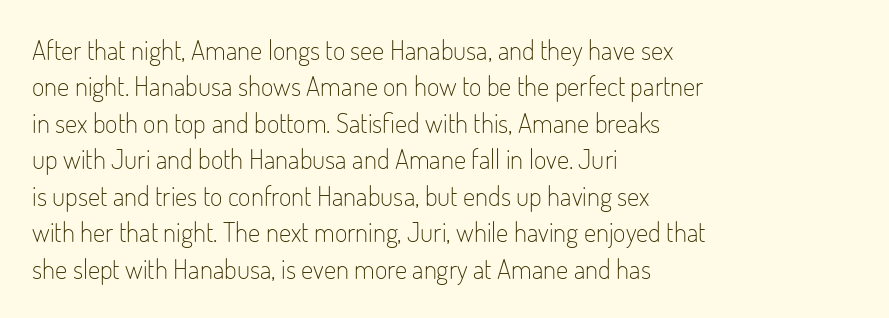
The image shows 27 px text type, upright; set left-aligned, normal line spacing (1.35x), normal letter spacing, not underlined.
